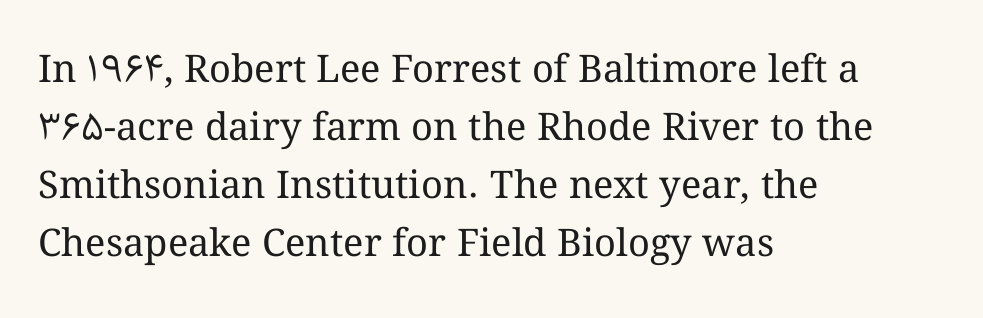
Q: Is the text bold? A: No.
Q: Is the text italic (slanted)? A: No, it is upright.
Q: Is the text underlined? A: No.
Q: How is the paragraph aligned? A: Left-aligned.
Q: Is the spacing between letters normal or unusually wide? A: Normal.
Q: Is the spacing between lines tight, normal or loose? A: Normal.
Q: Width (condensed, normal, or wide)? A: Normal.
Q: Stroke contrast? A: Medium.
Q: x-height? A: Medium.
Q: Monospaced? A: No.
